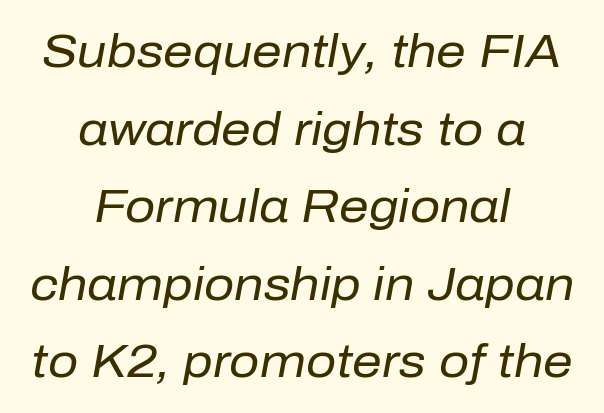
{"italic": "yes", "lean": "right", "slant_degrees": 10, "bold": "no", "weight": "regular", "width": "normal", "stroke_contrast": "low", "x_height": "medium", "monospaced": "no", "underline": "no", "align": "center", "line_spacing": "normal", "line_spacing_ratio": 1.65, "letter_spacing": "normal", "letter_spacing_em": 0.0, "glyph_px": 47}
